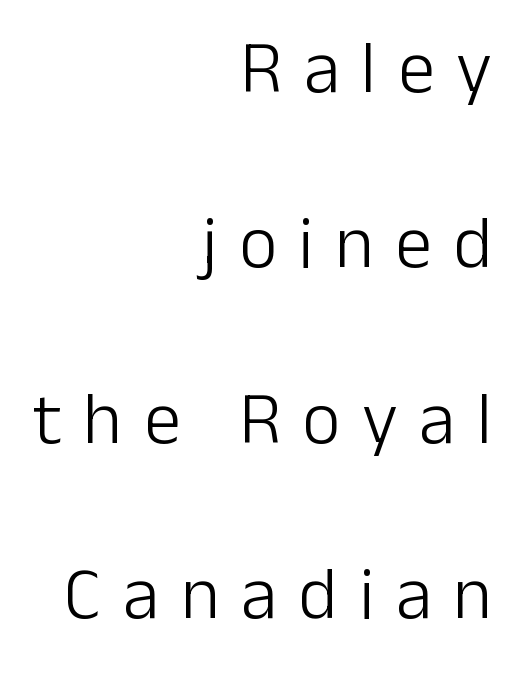
Is this a heavy cut? Hardly; it is regular or lighter. Whoever set this chose breathing room over compactness in the vertical rhythm. Between one letter and the next there's a generous, obvious gap. Rule under the text: the space is simply empty. The font family rendered here belongs to the sans-serif group.
